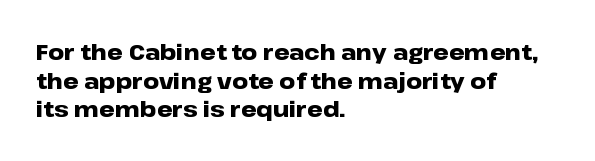
Teacher's note: observe the even left margin — that is flush-left alignment. You can tell it's not italic because the verticals are truly vertical. Words float on clear page, feet unadorned. The letterforms sit shoulder to shoulder at normal distance.
